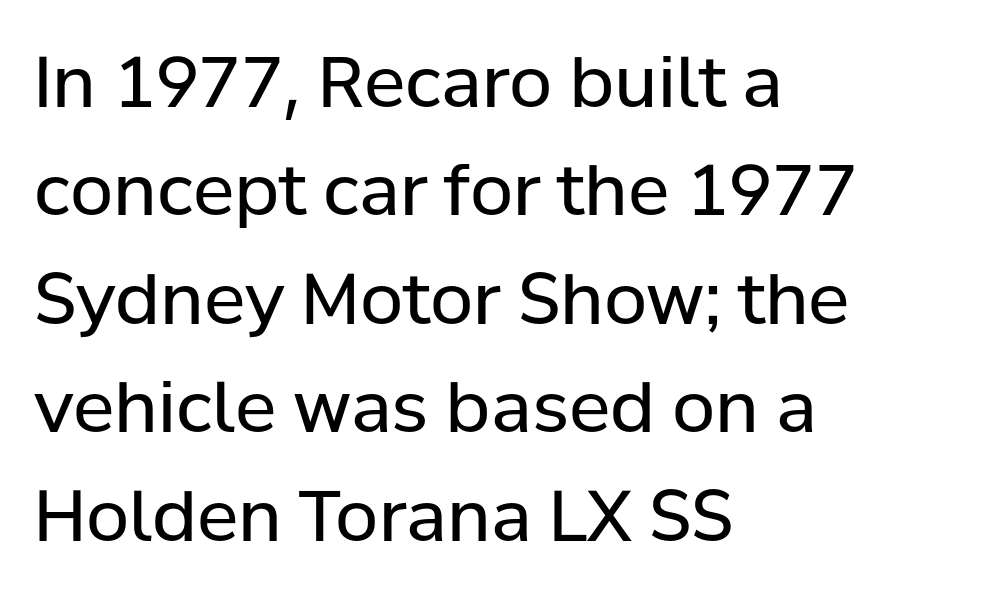
Is there much room between lines? A standard amount, neither cramped nor airy. The characters display no serif detailing; their extremities are plain. Layout note: lines flush left. Clear beneath every line of the passage. The line texture is even and compact thanks to regular tracking. Stems here are at most as thick as an everyday book face.
